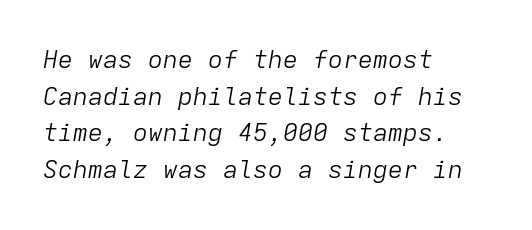
Here the glyphs are tracked normally, forming tight word shapes. Designer's note — italics engaged. The lines are quadded left. Weight class: somewhere from thin through regular.
